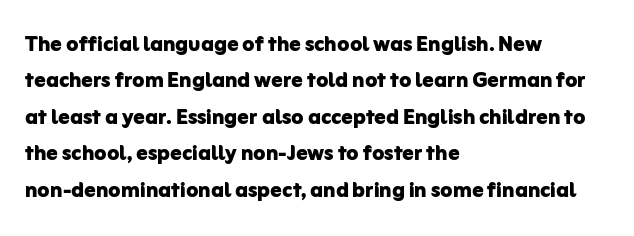
{"serif": "no", "italic": "no", "bold": "yes", "weight": "bold", "width": "normal", "stroke_contrast": "low", "x_height": "medium", "monospaced": "no", "underline": "no", "align": "left", "line_spacing": "normal", "line_spacing_ratio": 1.3, "letter_spacing": "normal", "letter_spacing_em": 0.0, "glyph_px": 28}
